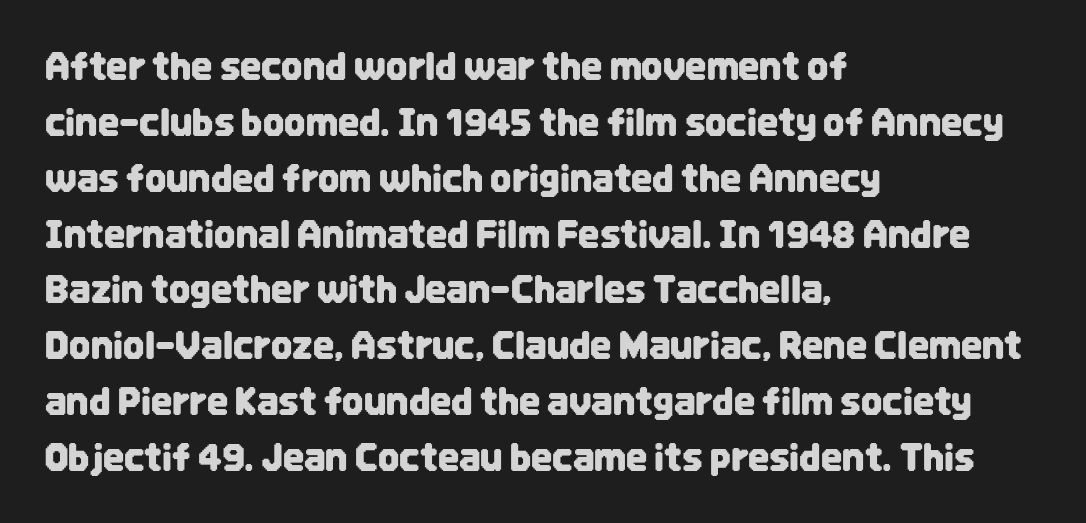
When letters stand straight like this, we call the style roman or upright. Tracking here is standard; glyphs follow each other at the usual distance. The glyphs are unaccompanied by any horizontal stroke below them. The paragraph shown leans on its left margin. The rendering uses a moderate line-height, typical for paragraphs. Here the designer chose a conventional face with non-uniform glyph widths.
